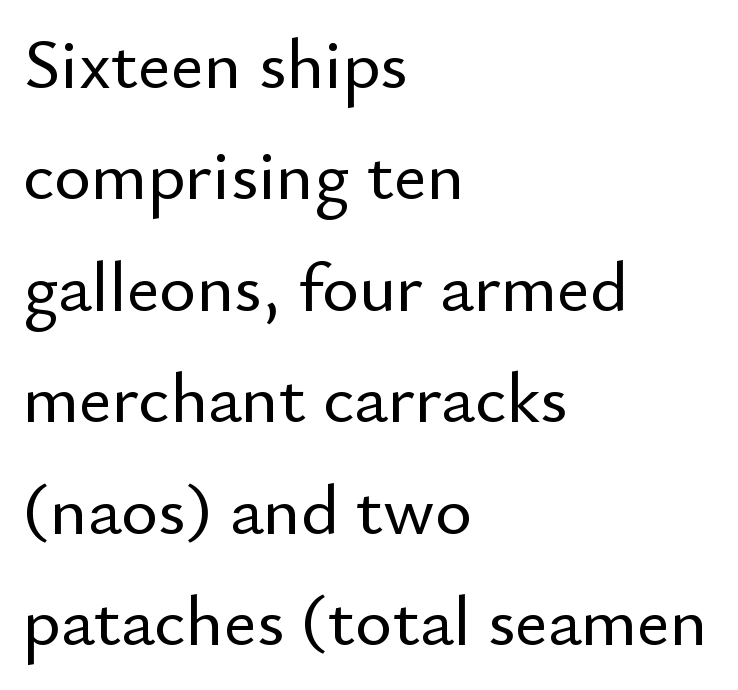
The ragged edge is on the right, which tells us the setting is flush left. This block has exactly the height ordinary leading produces. The rendering shows plain stroke endings on the letterforms — a sans-serif design. The lettering holds an erect, upright posture throughout. Is the letter spacing exaggerated? No — it looks like the ordinary default. The foot of each line stays bare and open.
